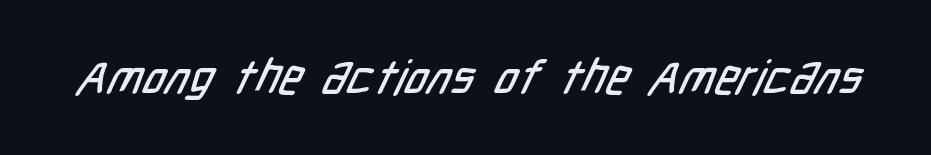
The image shows 48 px condensed sans-serif type; set normal letter spacing, not underlined; low stroke contrast and a medium x-height.
